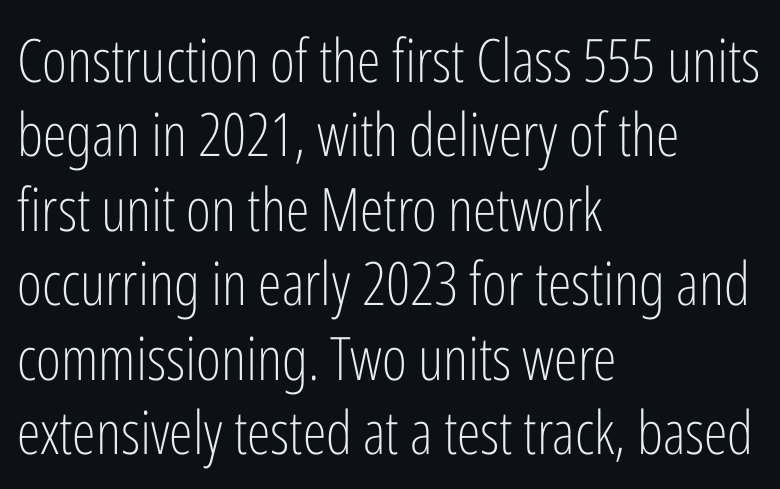
Q: Is the text bold? A: No.
Q: Is the text italic (slanted)? A: No, it is upright.
Q: Is the typeface a serif or a sans-serif typeface? A: Sans-serif.
Q: Is the text underlined? A: No.
Q: How is the paragraph aligned? A: Left-aligned.
Q: Is the spacing between letters normal or unusually wide? A: Normal.
Q: Width (condensed, normal, or wide)? A: Condensed.
Q: Stroke contrast? A: Low.
Q: x-height? A: Medium.
Q: Monospaced? A: No.
